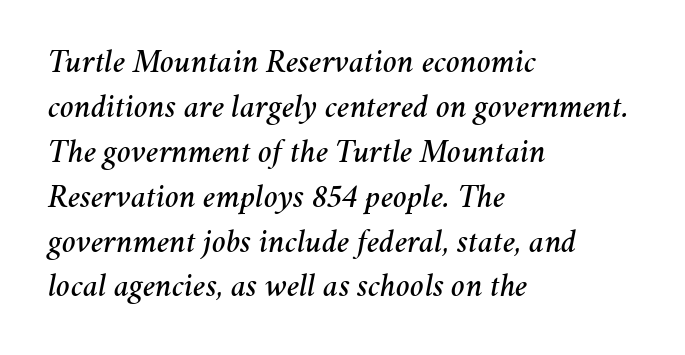
Q: Is the text italic (slanted)? A: Yes, it leans right by about 11 degrees.
Q: Is the text underlined? A: No.
Q: How is the paragraph aligned? A: Left-aligned.
Q: Is the spacing between letters normal or unusually wide? A: Normal.
Q: Is the spacing between lines tight, normal or loose? A: Normal.
Q: Width (condensed, normal, or wide)? A: Normal.
Q: Stroke contrast? A: Medium.
Q: x-height? A: Medium.
Q: Monospaced? A: No.
